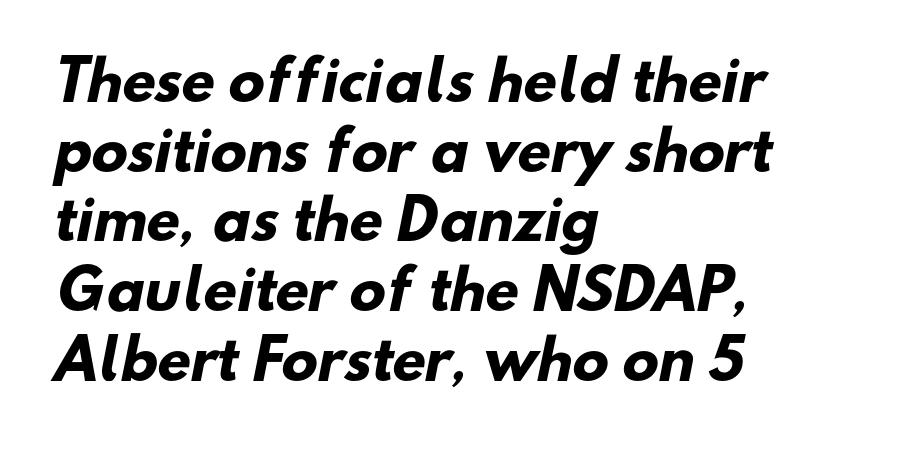
The lines in this sample share a left origin and differ only in where they stop. Set as a true bold cut, around the 700 mark. Stroke terminals: plain, sans-serif. If you measured baseline to baseline, you'd find a middling distance. Do the characters align in a grid? No, the font is proportional.
